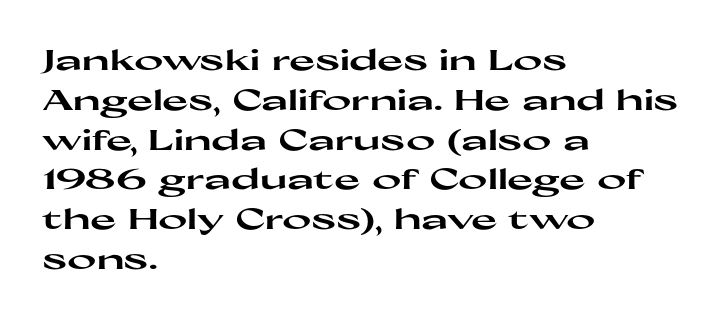
Q: Is the text bold? A: Yes.
Q: Is the text italic (slanted)? A: No, it is upright.
Q: Is the typeface a serif or a sans-serif typeface? A: Sans-serif.
Q: Is the text underlined? A: No.
Q: How is the paragraph aligned? A: Left-aligned.
Q: Is the spacing between letters normal or unusually wide? A: Normal.
Q: Is the spacing between lines tight, normal or loose? A: Normal.
Q: Width (condensed, normal, or wide)? A: Wide.
Q: Stroke contrast? A: High.
Q: x-height? A: Medium.
Q: Monospaced? A: No.
